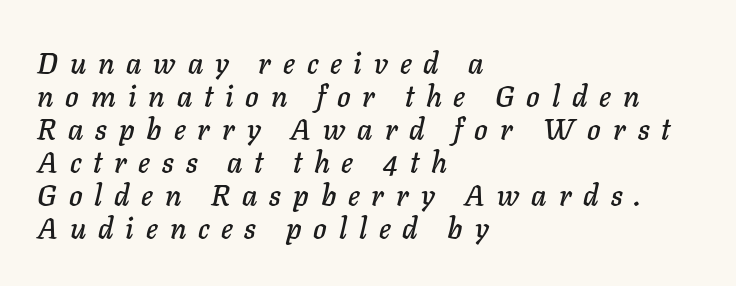
Q: Is the text italic (slanted)? A: Yes, it leans right by about 11 degrees.
Q: Is the text underlined? A: No.
Q: How is the paragraph aligned? A: Left-aligned.
Q: Is the spacing between letters normal or unusually wide? A: Unusually wide.
Q: Is the spacing between lines tight, normal or loose? A: Tight.
Q: Width (condensed, normal, or wide)? A: Normal.
Q: Stroke contrast? A: Low.
Q: x-height? A: Medium.
Q: Monospaced? A: No.
